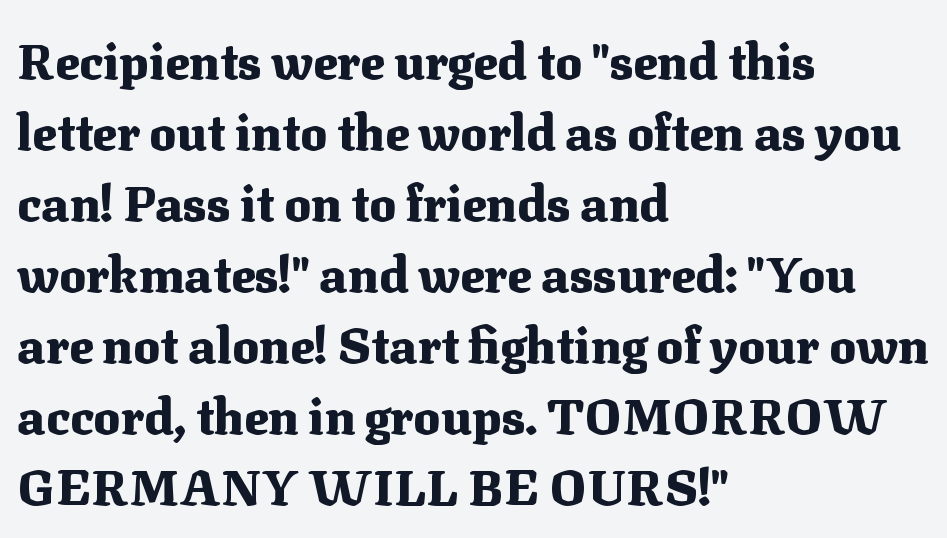
The image shows 50 px heavy serif type, upright; set left-aligned, normal line spacing (1.42x), normal letter spacing, not underlined; medium stroke contrast and a medium x-height.
